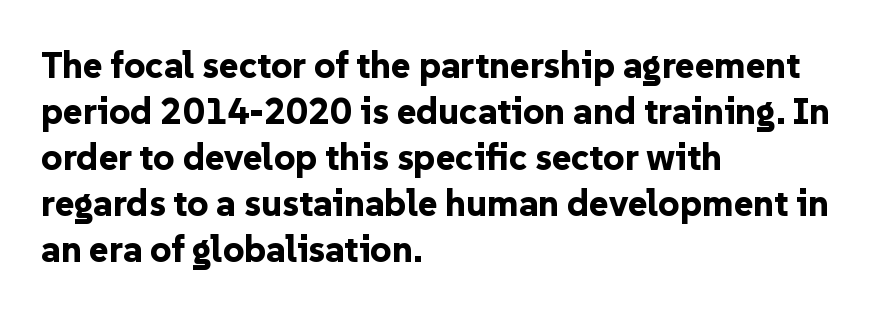
These lines are composed in type without serifs. You could not count columns in this text — the font is proportionally spaced. The paragraph has a hard left edge and a soft right edge. Standard letterfit; no display-style spreading of the glyphs. Emphasis by weight is at full strength: bold.
